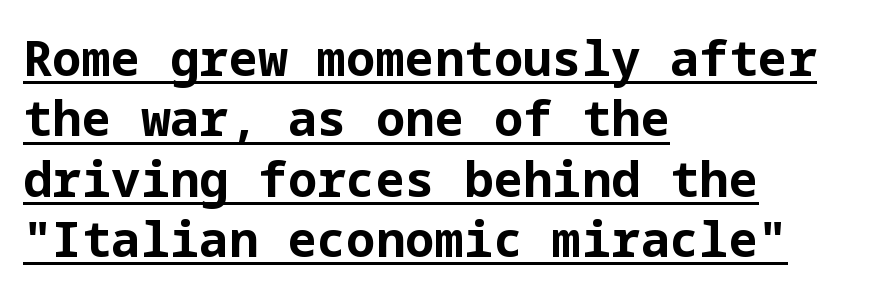
Q: Is the text bold? A: Yes.
Q: Is the text italic (slanted)? A: No, it is upright.
Q: Is the typeface a serif or a sans-serif typeface? A: Sans-serif.
Q: Is the text underlined? A: Yes.
Q: How is the paragraph aligned? A: Left-aligned.
Q: Is the spacing between letters normal or unusually wide? A: Normal.
Q: Width (condensed, normal, or wide)? A: Normal.
Q: Stroke contrast? A: Low.
Q: x-height? A: Medium.
